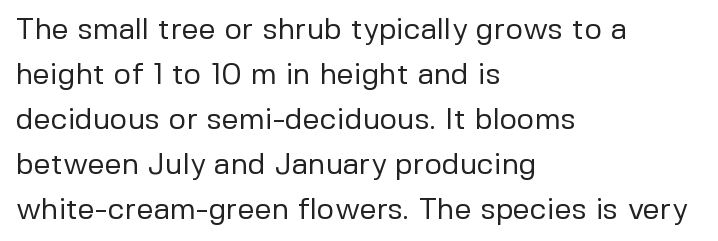
Q: Is the text bold? A: No.
Q: Is the text italic (slanted)? A: No, it is upright.
Q: Is the typeface a serif or a sans-serif typeface? A: Sans-serif.
Q: Is the text underlined? A: No.
Q: How is the paragraph aligned? A: Left-aligned.
Q: Is the spacing between letters normal or unusually wide? A: Normal.
Q: Is the spacing between lines tight, normal or loose? A: Normal.
Q: Width (condensed, normal, or wide)? A: Normal.
Q: Stroke contrast? A: Low.
Q: x-height? A: Medium.
Q: Monospaced? A: No.
